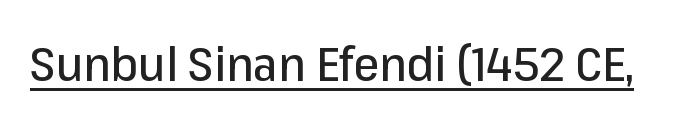
{"serif": "no", "italic": "no", "width": "normal", "stroke_contrast": "low", "x_height": "medium", "monospaced": "no", "underline": "yes", "letter_spacing": "normal", "letter_spacing_em": 0.0, "glyph_px": 47}
